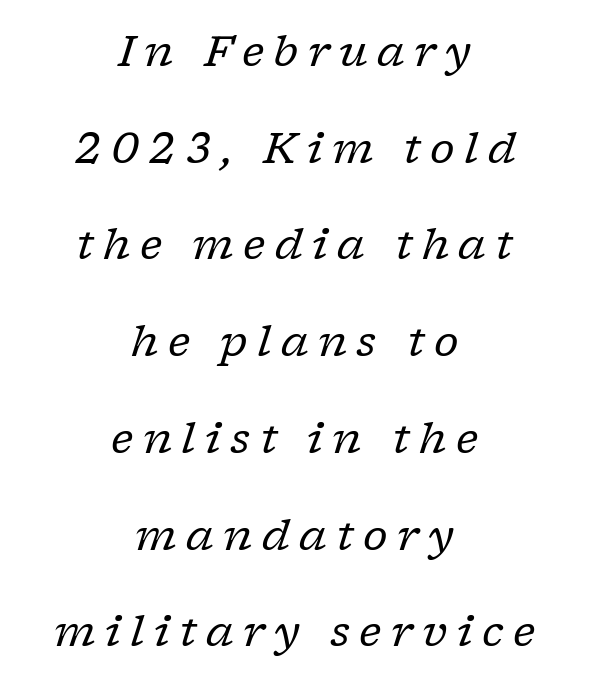
{"serif": "yes", "italic": "yes", "lean": "right", "slant_degrees": 17, "bold": "no", "weight": "regular", "width": "normal", "stroke_contrast": "low", "x_height": "medium", "monospaced": "no", "underline": "no", "align": "center", "line_spacing": "loose", "line_spacing_ratio": 2.25, "letter_spacing": "wide", "letter_spacing_em": 0.22, "glyph_px": 43}
